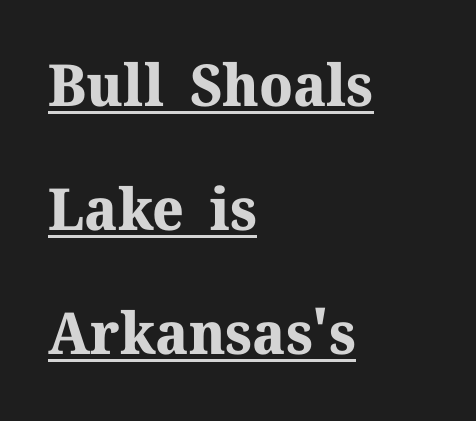
{"serif": "yes", "italic": "no", "bold": "yes", "weight": "bold", "width": "normal", "stroke_contrast": "medium", "x_height": "medium", "monospaced": "no", "underline": "yes", "align": "left", "line_spacing": "loose", "line_spacing_ratio": 2.14, "letter_spacing": "normal", "letter_spacing_em": 0.0, "glyph_px": 58}
